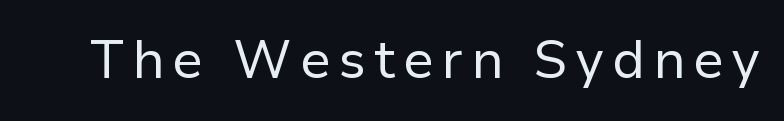
{"serif": "no", "italic": "no", "bold": "no", "weight": "regular", "width": "normal", "stroke_contrast": "low", "x_height": "medium", "monospaced": "no", "underline": "no", "glyph_px": 53}
